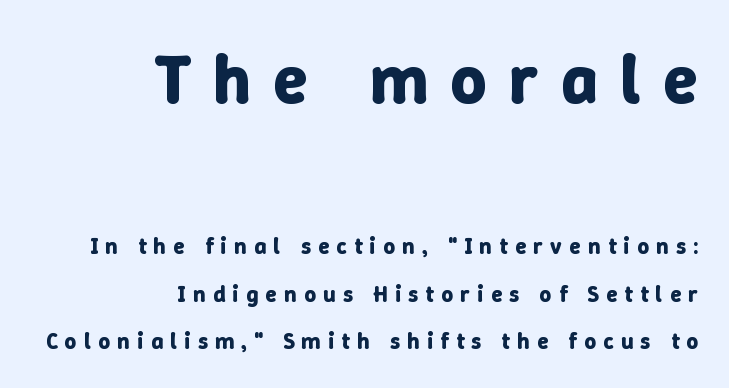
{"italic": "no", "bold": "yes", "weight": "bold", "width": "normal", "stroke_contrast": "low", "x_height": "medium", "monospaced": "no", "underline": "no", "align": "right", "line_spacing": "loose", "line_spacing_ratio": 2.05, "letter_spacing": "wide", "letter_spacing_em": 0.32, "larger_block": "first", "size_ratio": 3.04, "glyph_px": 70}
